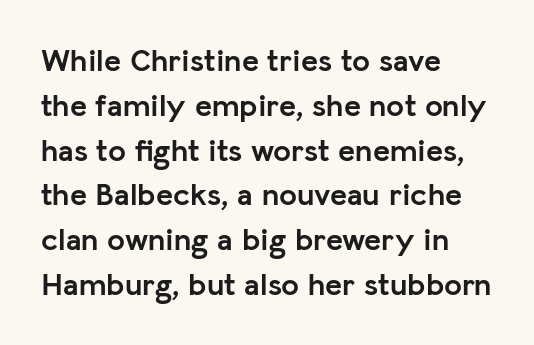
The image shows 32 px semibold sans-serif type, upright; set left-aligned, normal line spacing (1.4x), normal letter spacing, not underlined; low stroke contrast and a medium x-height.
